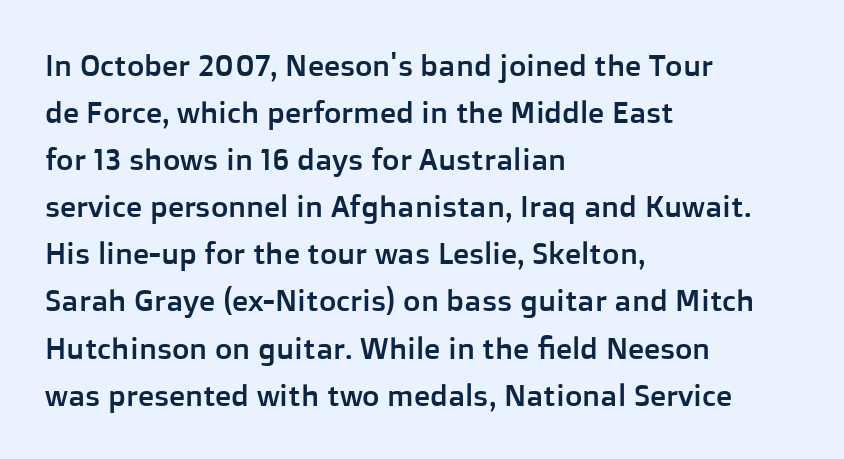
Q: Is the text italic (slanted)? A: No, it is upright.
Q: Is the typeface a serif or a sans-serif typeface? A: Sans-serif.
Q: Is the text underlined? A: No.
Q: How is the paragraph aligned? A: Left-aligned.
Q: Is the spacing between letters normal or unusually wide? A: Normal.
Q: Is the spacing between lines tight, normal or loose? A: Normal.
Q: Width (condensed, normal, or wide)? A: Normal.
Q: Stroke contrast? A: Low.
Q: x-height? A: Medium.
Q: Monospaced? A: No.
